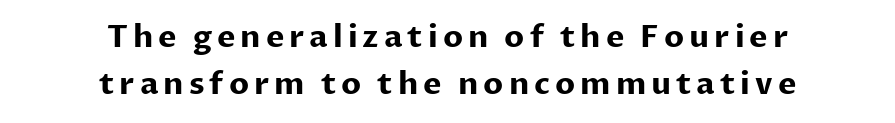
Q: Is the text bold? A: Yes.
Q: Is the text italic (slanted)? A: No, it is upright.
Q: Is the typeface a serif or a sans-serif typeface? A: Sans-serif.
Q: Is the text underlined? A: No.
Q: How is the paragraph aligned? A: Centered.
Q: Is the spacing between lines tight, normal or loose? A: Normal.
Q: Width (condensed, normal, or wide)? A: Normal.
Q: Stroke contrast? A: Low.
Q: x-height? A: Medium.
Q: Monospaced? A: No.
